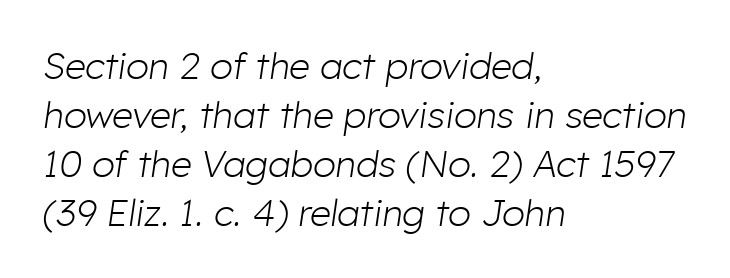
{"italic": "yes", "lean": "right", "slant_degrees": 8, "bold": "no", "weight": "light", "width": "normal", "stroke_contrast": "low", "x_height": "medium", "monospaced": "no", "underline": "no", "align": "left", "line_spacing": "normal", "line_spacing_ratio": 1.32, "letter_spacing": "normal", "letter_spacing_em": 0.0, "glyph_px": 37}
